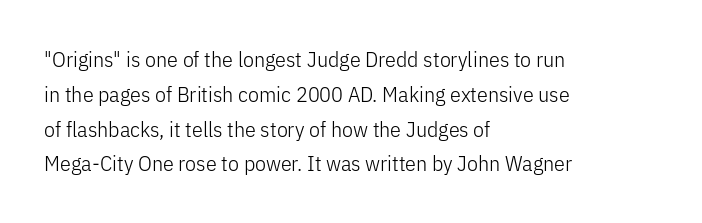
{"italic": "no", "bold": "no", "underline": "no", "align": "left", "line_spacing": "normal", "line_spacing_ratio": 1.58, "letter_spacing": "normal", "letter_spacing_em": 0.0, "glyph_px": 22}
